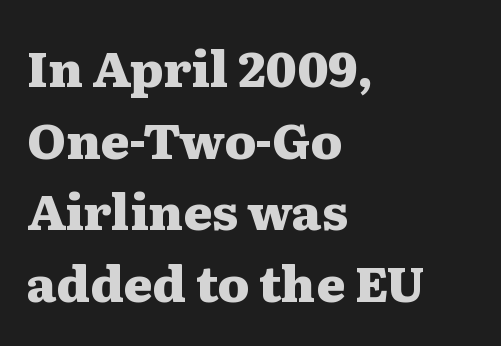
This sample has the flowing, uneven cadence of proportional lettering. Honestly, the row spacing looks completely unremarkable. Unlike a clean sans, this face finishes its strokes with serifs. Nope, not italic — everything's standing straight. The passage shown has conventional tracking throughout.
